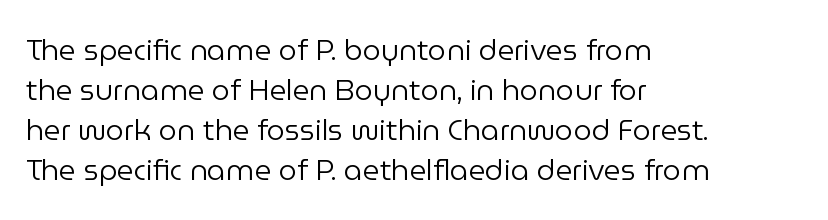
The image shows 29 px regular-weight sans-serif type, upright; set left-aligned, normal line spacing (1.38x), normal letter spacing, not underlined; low stroke contrast and a medium x-height.
